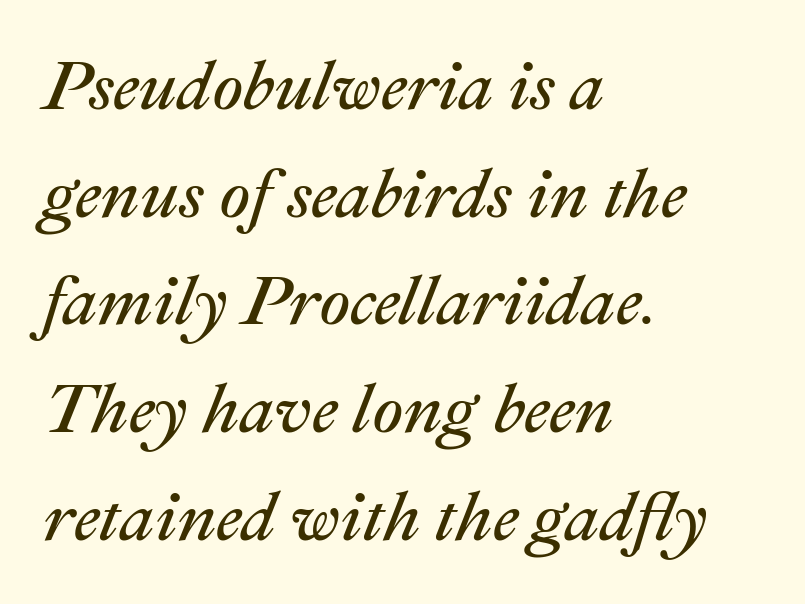
The image shows 69 px regular-weight type, italic (leaning right); set left-aligned, normal line spacing (1.56x), normal letter spacing, not underlined; medium stroke contrast and a medium x-height.
